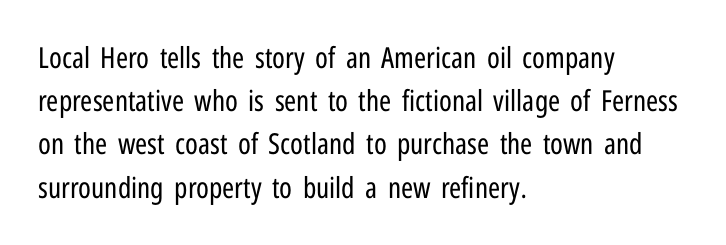
Q: Is the text bold? A: No.
Q: Is the text italic (slanted)? A: No, it is upright.
Q: Is the typeface a serif or a sans-serif typeface? A: Sans-serif.
Q: Is the text underlined? A: No.
Q: How is the paragraph aligned? A: Left-aligned.
Q: Is the spacing between letters normal or unusually wide? A: Normal.
Q: Is the spacing between lines tight, normal or loose? A: Normal.
Q: Width (condensed, normal, or wide)? A: Condensed.
Q: Stroke contrast? A: Low.
Q: x-height? A: Medium.
Q: Monospaced? A: No.
